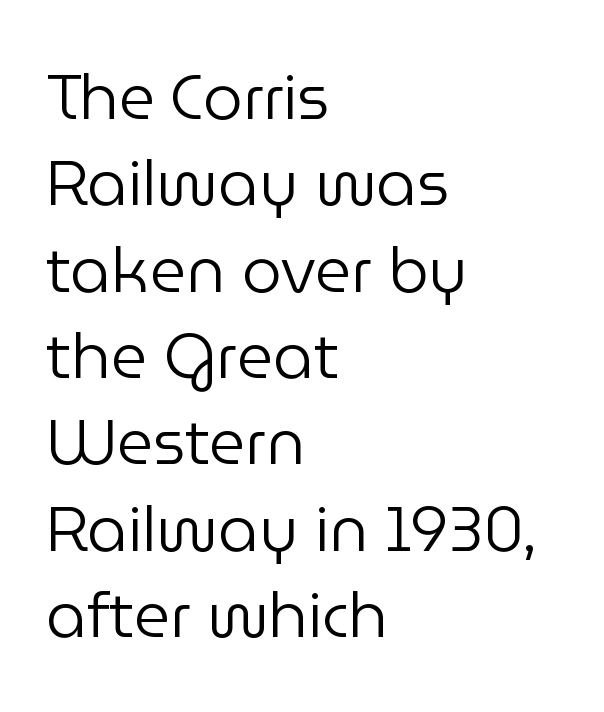
Q: Is the text bold? A: No.
Q: Is the text italic (slanted)? A: No, it is upright.
Q: Is the typeface a serif or a sans-serif typeface? A: Sans-serif.
Q: Is the text underlined? A: No.
Q: How is the paragraph aligned? A: Left-aligned.
Q: Is the spacing between letters normal or unusually wide? A: Normal.
Q: Is the spacing between lines tight, normal or loose? A: Normal.
Q: Width (condensed, normal, or wide)? A: Normal.
Q: Stroke contrast? A: Low.
Q: x-height? A: Medium.
Q: Monospaced? A: No.
